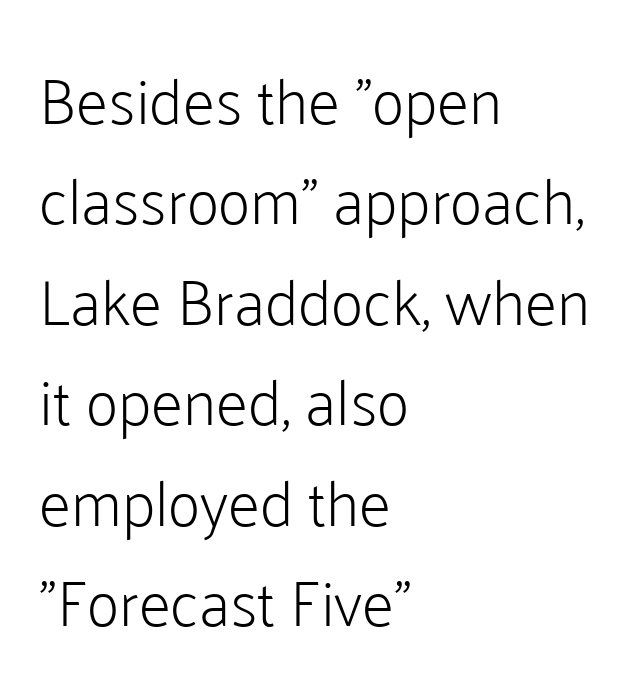
Q: Is the text bold? A: No.
Q: Is the text italic (slanted)? A: No, it is upright.
Q: Is the typeface a serif or a sans-serif typeface? A: Sans-serif.
Q: Is the text underlined? A: No.
Q: How is the paragraph aligned? A: Left-aligned.
Q: Is the spacing between letters normal or unusually wide? A: Normal.
Q: Is the spacing between lines tight, normal or loose? A: Normal.
Q: Width (condensed, normal, or wide)? A: Normal.
Q: Stroke contrast? A: Low.
Q: x-height? A: Medium.
Q: Monospaced? A: No.
